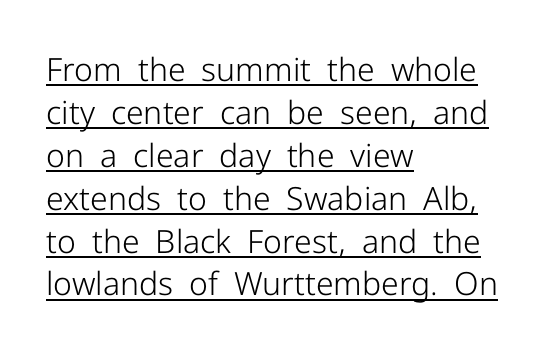
{"serif": "no", "italic": "no", "bold": "no", "weight": "light", "width": "normal", "stroke_contrast": "low", "x_height": "medium", "monospaced": "no", "underline": "yes", "align": "left", "line_spacing": "normal", "line_spacing_ratio": 1.34, "letter_spacing": "normal", "letter_spacing_em": 0.0, "glyph_px": 32}
